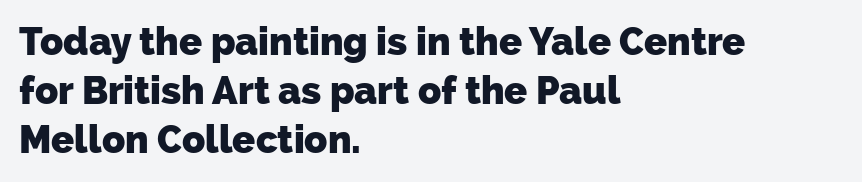
{"serif": "no", "bold": "yes", "weight": "heavy", "width": "normal", "stroke_contrast": "low", "x_height": "medium", "monospaced": "no", "underline": "no", "align": "left", "line_spacing": "normal", "line_spacing_ratio": 1.29, "letter_spacing": "normal", "letter_spacing_em": 0.0, "glyph_px": 38}
